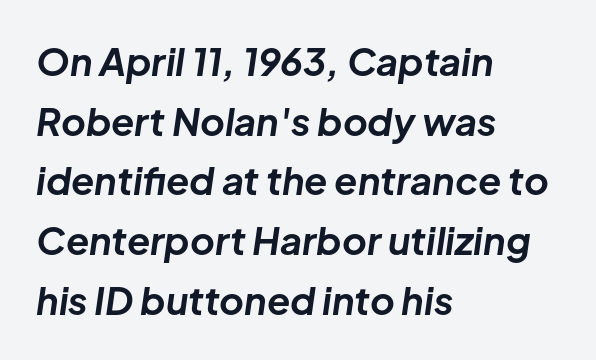
The font's italic variant was chosen for this text. Unmarked baselines from the first word to the last. Leading: standard. Caption: multi-line text, flush left, ragged right. Varying glyph widths throughout — classic text-font behaviour. Typesetter's note: full bold, strokes at maximum text heaviness.
